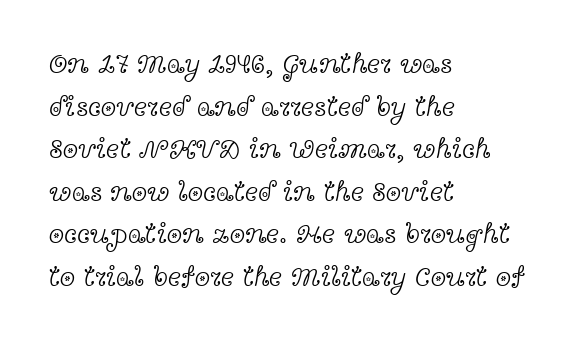
Q: Is the text bold? A: No.
Q: Is the text italic (slanted)? A: No, it is upright.
Q: Is the typeface a serif or a sans-serif typeface? A: Serif.
Q: Is the text underlined? A: No.
Q: How is the paragraph aligned? A: Left-aligned.
Q: Is the spacing between letters normal or unusually wide? A: Normal.
Q: Is the spacing between lines tight, normal or loose? A: Normal.
Q: Width (condensed, normal, or wide)? A: Wide.
Q: x-height? A: Medium.
Q: Monospaced? A: No.
